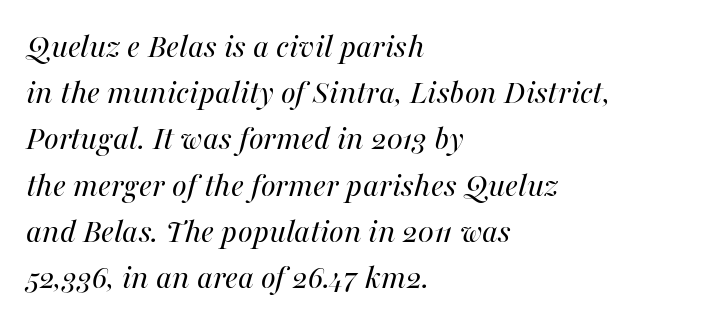
Q: Is the text bold? A: No.
Q: Is the text italic (slanted)? A: Yes, it leans right by about 16 degrees.
Q: Is the text underlined? A: No.
Q: How is the paragraph aligned? A: Left-aligned.
Q: Is the spacing between letters normal or unusually wide? A: Normal.
Q: Is the spacing between lines tight, normal or loose? A: Normal.
Q: Width (condensed, normal, or wide)? A: Normal.
Q: Stroke contrast? A: Medium.
Q: x-height? A: Medium.
Q: Monospaced? A: No.
